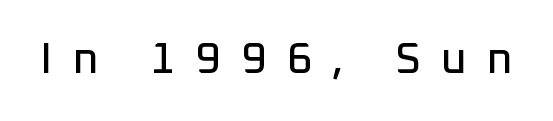
{"serif": "no", "italic": "no", "width": "normal", "stroke_contrast": "low", "x_height": "medium", "monospaced": "no", "underline": "no", "letter_spacing": "wide", "letter_spacing_em": 0.46, "glyph_px": 44}
